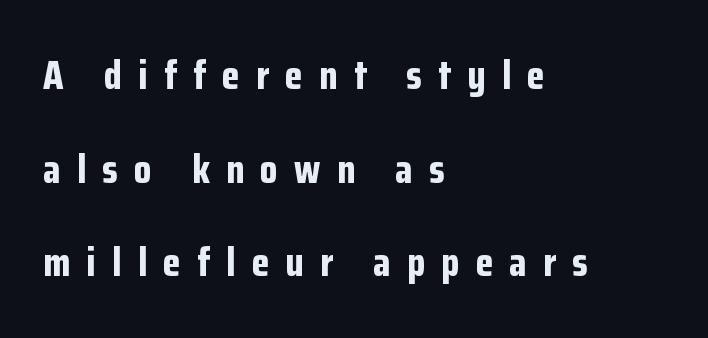
{"serif": "no", "italic": "no", "bold": "yes", "weight": "bold", "width": "condensed", "stroke_contrast": "low", "x_height": "medium", "monospaced": "no", "underline": "no", "align": "left", "line_spacing": "loose", "line_spacing_ratio": 2.34, "letter_spacing": "wide", "letter_spacing_em": 0.41, "glyph_px": 40}
